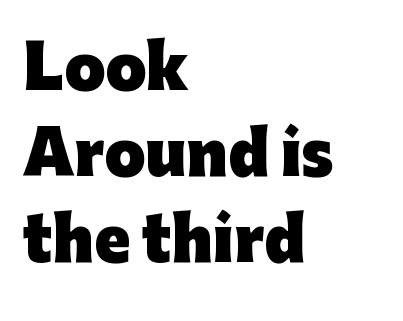
The image shows 59 px heavy sans-serif type, upright; set left-aligned, normal line spacing (1.46x), normal letter spacing, not underlined; low stroke contrast and a medium x-height.
